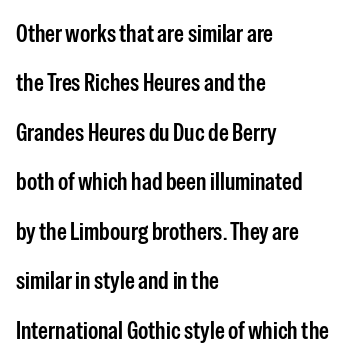
The baseline area is clear. The compositor pushed each line to the left boundary. The lettering stays uniformly vertical, giving the passage a roman look. The letters are semibold — heavier than regular but short of a full bold. Standard letterfit; no display-style spreading of the glyphs. One glance says open: line gaps are wider than usual.
